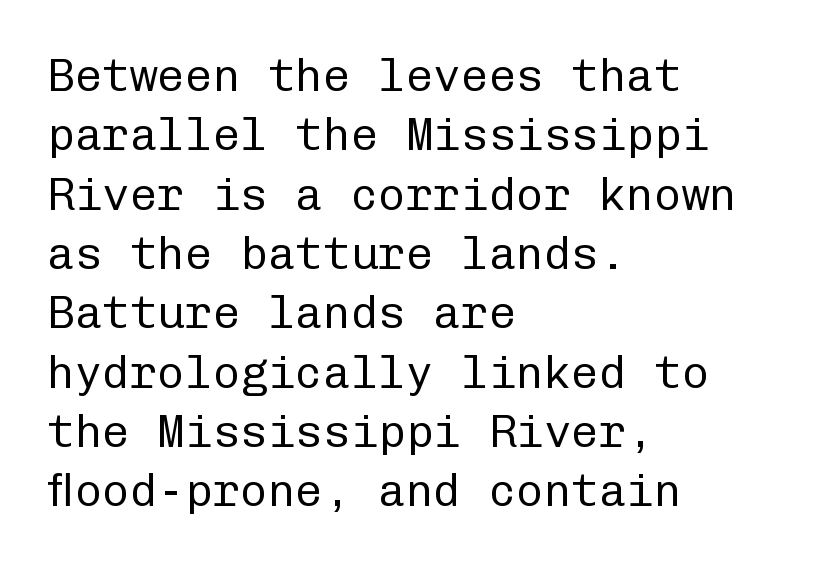
The font is comparable to plain body text, perhaps lighter. Beneath every word, the page is bare. This is sans-serif lettering, the kind often seen on screens and signage. Compared with typical paragraphs, the rows here are spaced about the same. This sample has the even, mechanical cadence of fixed-width lettering.
